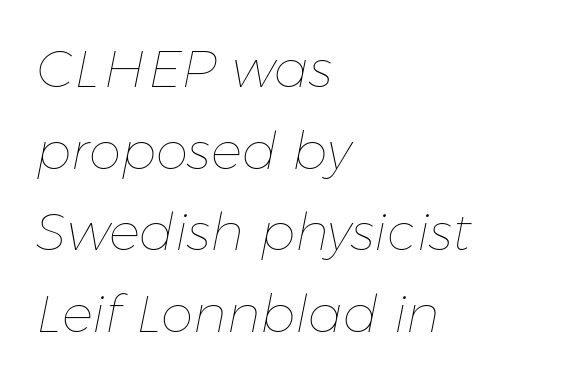
The image shows 52 px thin type, italic (leaning right); set left-aligned, normal line spacing (1.57x), normal letter spacing, not underlined; low stroke contrast and a medium x-height.
